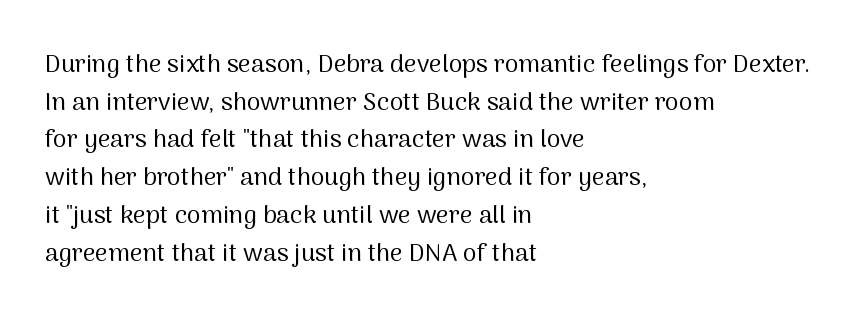
The image shows 25 px text type, upright; set left-aligned, normal line spacing (1.51x), normal letter spacing, not underlined.
